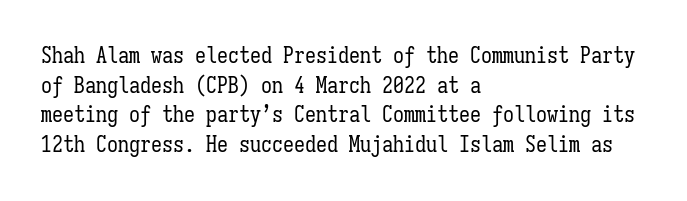
The image shows 22 px text type, upright; set left-aligned, normal line spacing (1.35x), normal letter spacing, not underlined.
